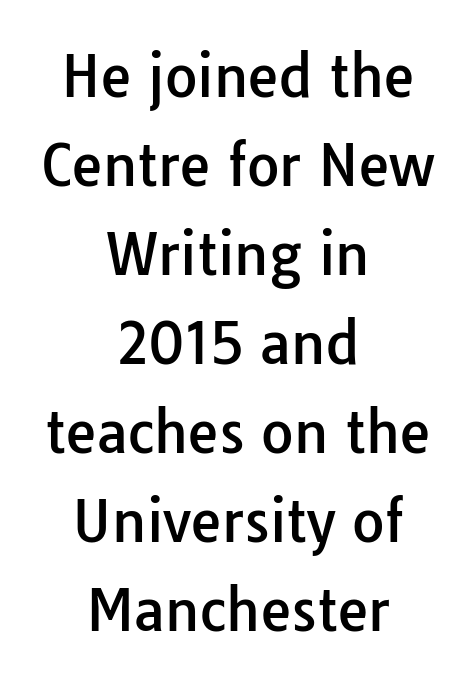
A bare baseline throughout the passage. Ordinary non-slanted type is in use. Is this a sans? Yes — the strokes have no serifs. Note the varied advance widths — an 'i' is clearly narrower than an 'm'. Horizontal bands of white between lines are of average thickness. Tracking here is standard; glyphs follow each other at the usual distance.
